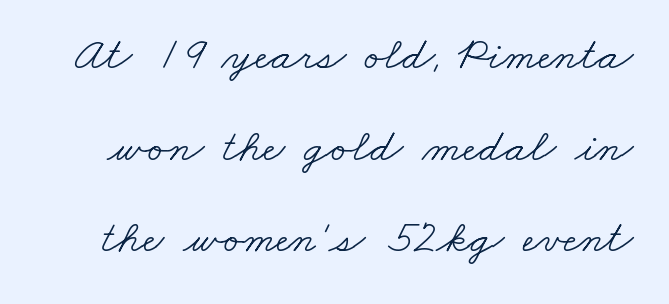
{"serif": "yes", "bold": "no", "weight": "light", "width": "wide", "stroke_contrast": "low", "x_height": "small", "monospaced": "no", "underline": "no", "line_spacing": "loose", "line_spacing_ratio": 1.95, "letter_spacing": "normal", "letter_spacing_em": 0.0, "glyph_px": 47}
